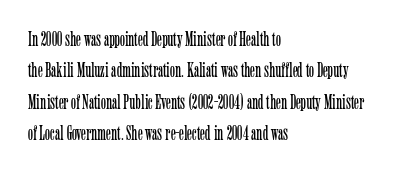
Ordinary non-slanted type is in use. Honestly, the row spacing looks completely unremarkable. These lines keep a tight, regular rhythm from letter to letter. These lines stack with their left ends in a neat column.
